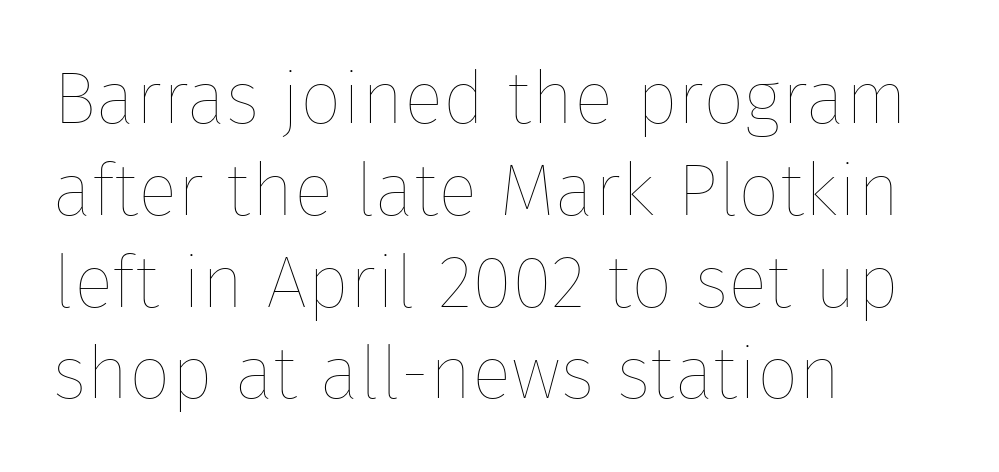
The image shows 74 px thin type, upright; set left-aligned, line spacing 1.24x, normal letter spacing, not underlined; low stroke contrast and a medium x-height.
